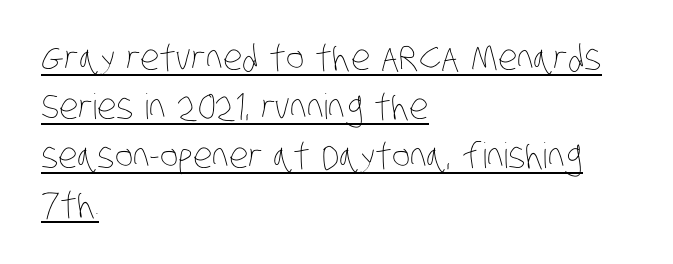
The image shows 35 px thin, condensed type; set left-aligned, normal line spacing (1.4x), normal letter spacing, underlined; low stroke contrast and a large x-height.
